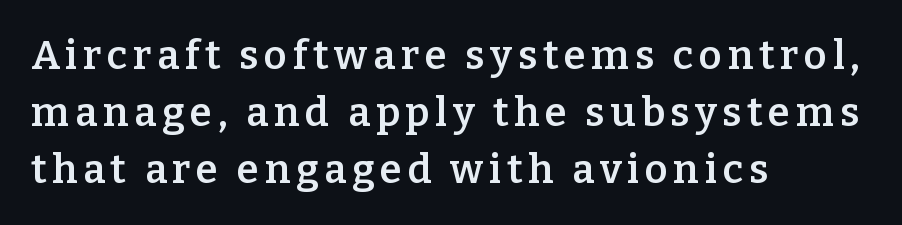
The type sits square on the baseline with zero lean. Each line starts at the same left margin while the right side varies. Quick note: interline space is typical. No word sits above an underline. The letters advance in unequal steps, a hallmark of proportional type. This rendering employs a face with finishing strokes, i.e., a serif.
